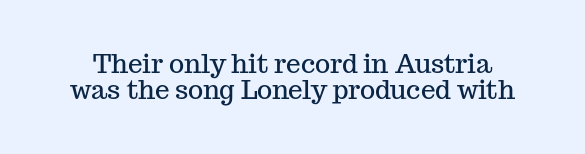
Each word holds together tightly as a unit, with standard inter-letter gaps. The gap between lines stays unmarked. The lettering holds an erect, upright posture throughout. This block would grow much taller if given ordinary leading; it's compressed now.
